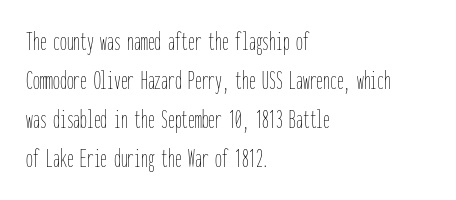
Default kerning and tracking; the words read as compact shapes. No heavy texture on the line: the type isn't bold. A roman cut, with each character standing at attention. Notice how the passage keeps a crisp vertical edge on the left only. Bare-footed words on every line.
